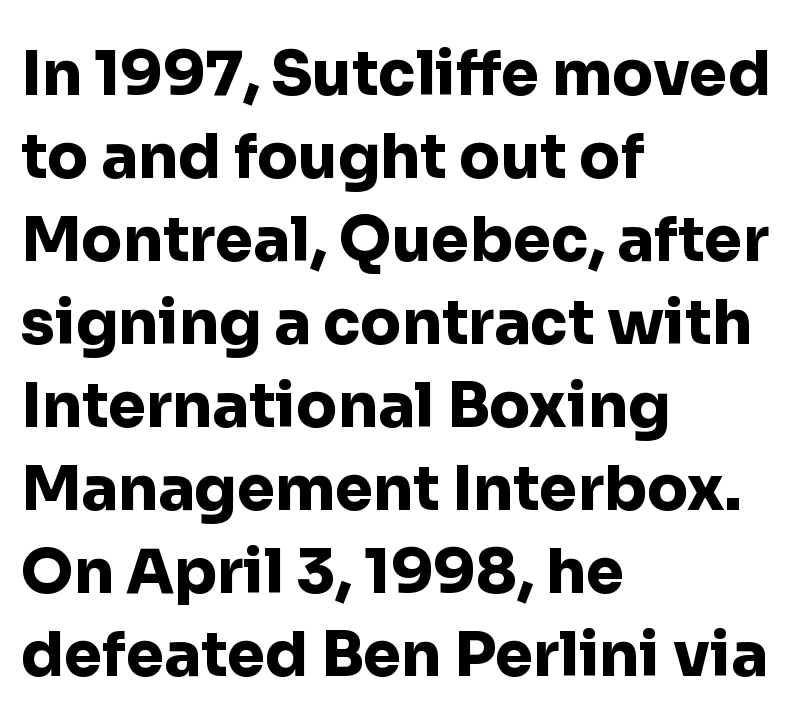
Where is the straight margin? On the left. The space beneath each line is pristine and unruled. Rows of type keep a routine distance in the vertical direction. A sans-serif font was chosen for this passage.
